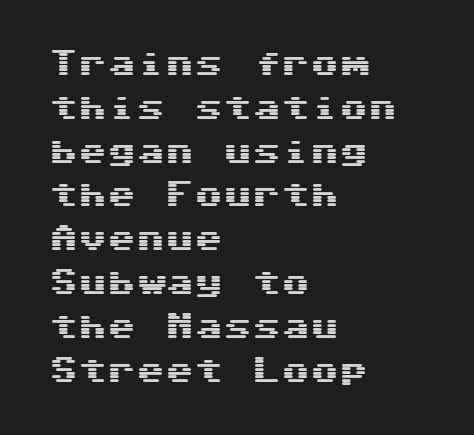
{"serif": "no", "italic": "no", "width": "wide", "stroke_contrast": "medium", "x_height": "medium", "monospaced": "yes", "underline": "no", "align": "left", "line_spacing": "normal", "line_spacing_ratio": 1.51, "letter_spacing": "normal", "letter_spacing_em": 0.0, "glyph_px": 29}
